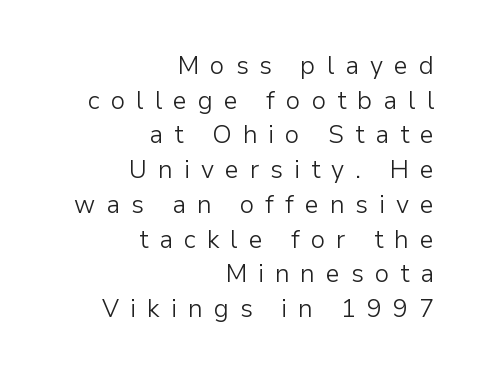
The image shows 25 px text type, upright; set right-aligned, normal line spacing (1.39x), unusually wide letter spacing (+0.44 em), not underlined.
